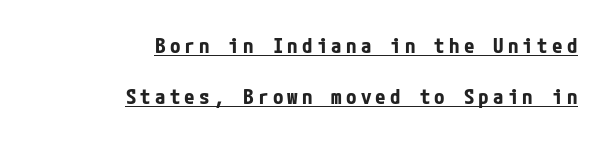
{"italic": "no", "bold": "yes", "underline": "yes", "align": "right", "line_spacing": "loose", "line_spacing_ratio": 2.44, "letter_spacing": "wide", "letter_spacing_em": 0.2, "glyph_px": 21}
